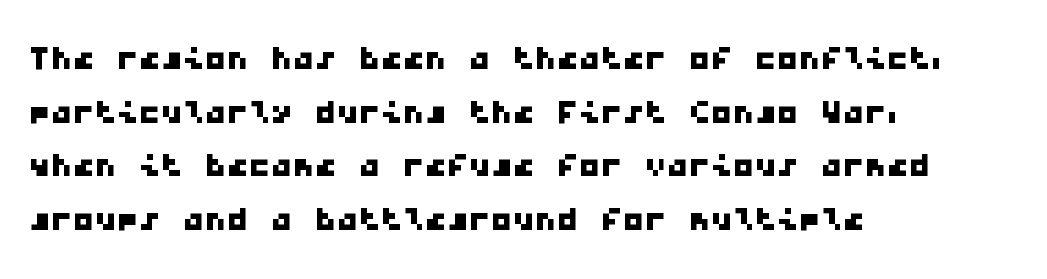
The image shows 44 px wide sans-serif type, monospaced; set left-aligned, line spacing 1.22x, normal letter spacing, not underlined; low stroke contrast and a medium x-height.
